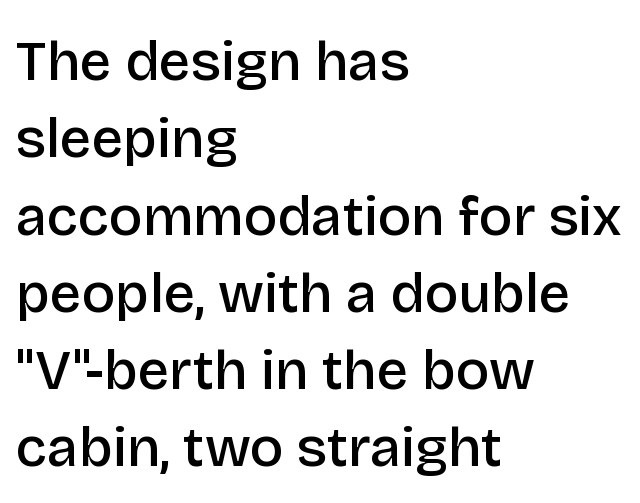
Vertically, the passage feels balanced, rows spaced as you'd expect. A sans-serif font was chosen for this passage. A bit beefed up — I'd call it semibold rather than bold. Italic? Not at all — the glyphs are vertical.
